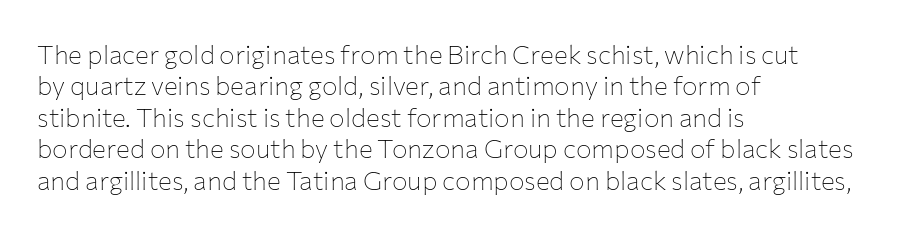
Q: Is the text bold? A: No.
Q: Is the text italic (slanted)? A: No, it is upright.
Q: Is the text underlined? A: No.
Q: How is the paragraph aligned? A: Left-aligned.
Q: Is the spacing between letters normal or unusually wide? A: Normal.
